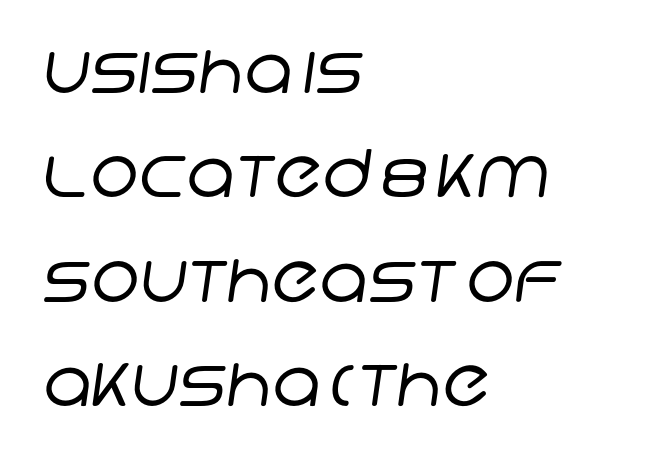
Q: Is the text bold? A: No.
Q: Is the typeface a serif or a sans-serif typeface? A: Sans-serif.
Q: Is the text underlined? A: No.
Q: How is the paragraph aligned? A: Left-aligned.
Q: Is the spacing between letters normal or unusually wide? A: Normal.
Q: Is the spacing between lines tight, normal or loose? A: Normal.
Q: Width (condensed, normal, or wide)? A: Normal.
Q: Stroke contrast? A: Low.
Q: x-height? A: Large.
Q: Monospaced? A: No.
